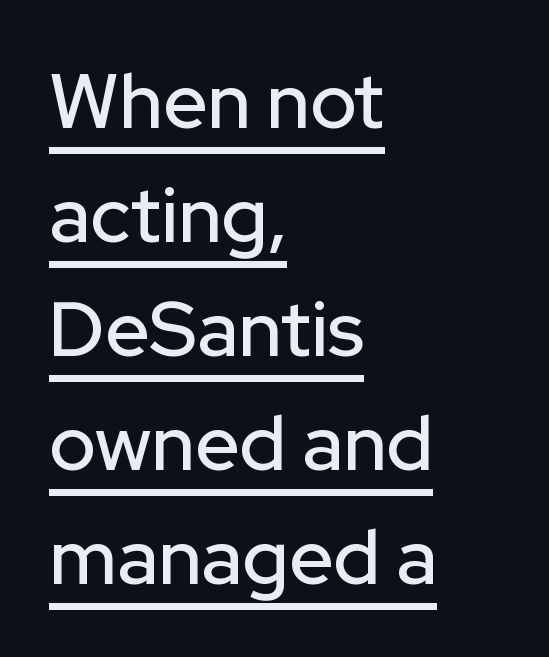
Posture: straight, roman, zero tilt. Which margin do the lines hug? The left one — the right edge is uneven. Characters follow at the spacing the type designer built in. Nope, no serifs anywhere on these letters.
